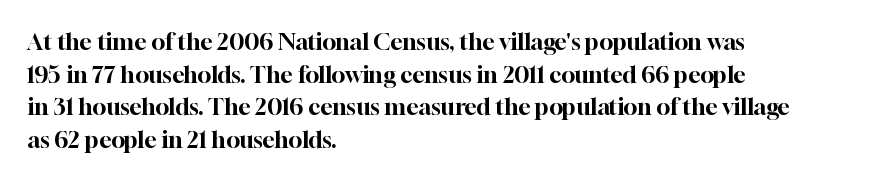
All the whitespace from short lines collects on the right. Standard letterfit; no display-style spreading of the glyphs. The area under the type is left untouched. Characters remain perfectly vertical along every line. If you measured baseline to baseline, you'd find a middling distance.
